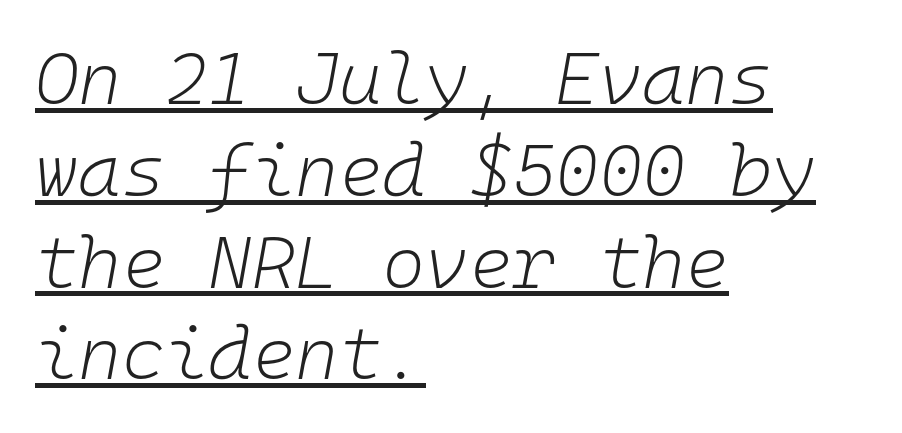
The image shows 74 px light type, italic (leaning right), monospaced; set left-aligned, line spacing 1.24x, normal letter spacing, underlined; low stroke contrast and a medium x-height.
